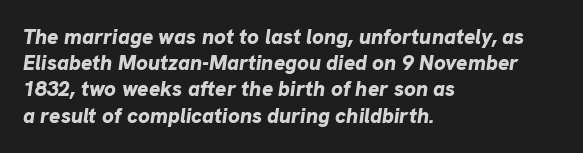
The image shows 21 px bold type, italic (leaning right); set left-aligned, normal line spacing (1.25x), normal letter spacing, not underlined.
